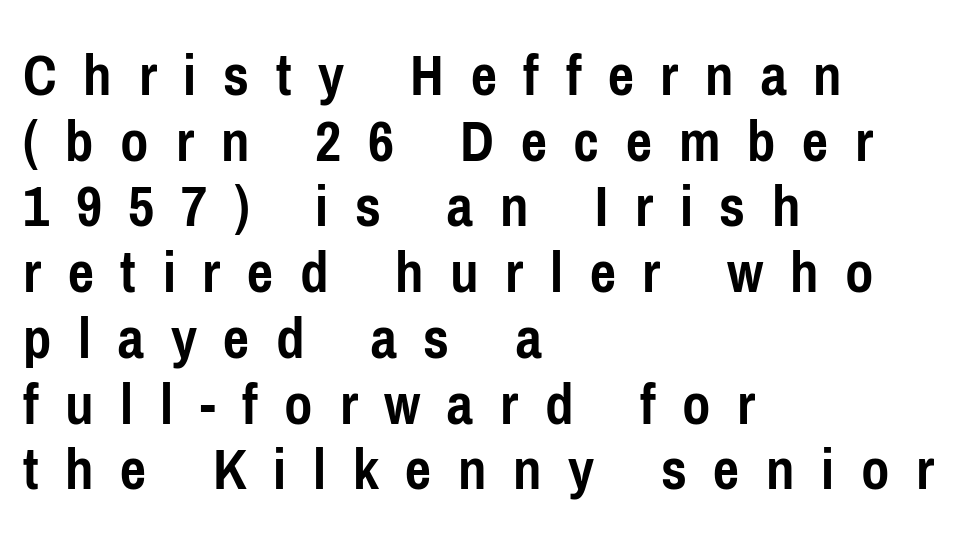
The image shows 62 px semibold, condensed sans-serif type, upright; set left-aligned, tight line spacing (1.06x), unusually wide letter spacing (+0.43 em), not underlined; low stroke contrast and a medium x-height.
